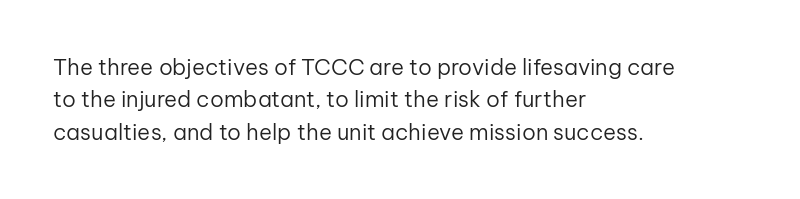
The image shows 22 px text type, upright; set left-aligned, normal line spacing (1.47x), normal letter spacing, not underlined.
